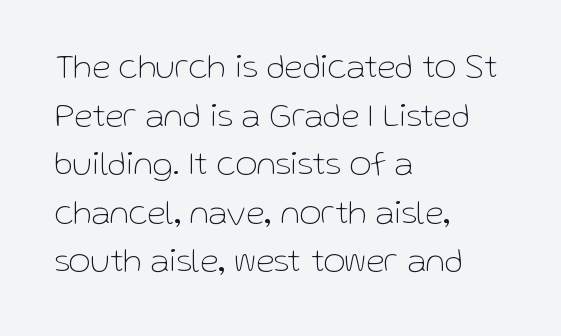
Q: Is the text bold? A: No.
Q: Is the text italic (slanted)? A: No, it is upright.
Q: Is the typeface a serif or a sans-serif typeface? A: Sans-serif.
Q: Is the text underlined? A: No.
Q: How is the paragraph aligned? A: Left-aligned.
Q: Is the spacing between letters normal or unusually wide? A: Normal.
Q: Is the spacing between lines tight, normal or loose? A: Normal.
Q: Width (condensed, normal, or wide)? A: Normal.
Q: Stroke contrast? A: Low.
Q: x-height? A: Medium.
Q: Monospaced? A: No.
